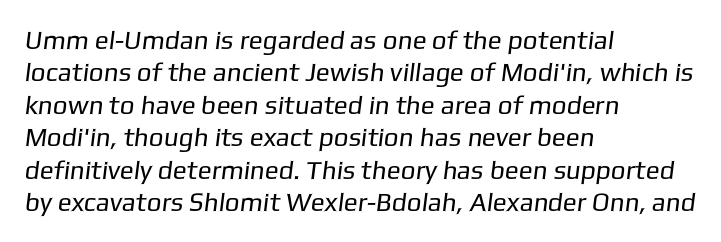
The image shows 26 px text type; set left-aligned, normal line spacing (1.25x), normal letter spacing, not underlined.
